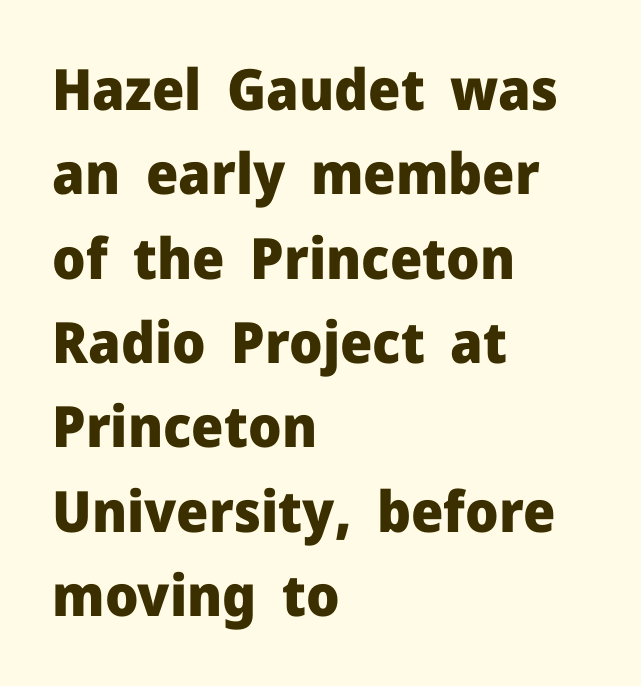
The image shows 57 px heavy sans-serif type, upright; set left-aligned, normal line spacing (1.48x), normal letter spacing, not underlined; low stroke contrast and a medium x-height.
